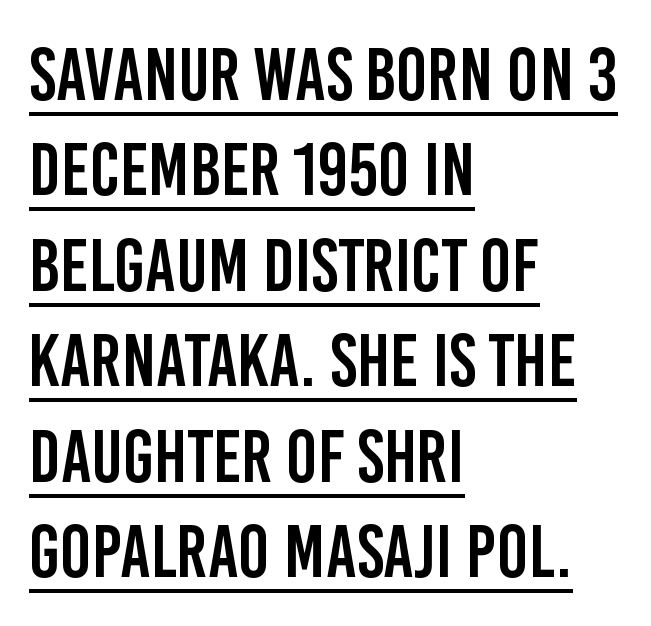
The face used here is rendered with its standard letterfit. Teacher's note: observe the even left margin — that is flush-left alignment. Caption: lettering with a line underneath. Does the lettering tilt? It doesn't — this is upright. The rendering shows plain stroke endings on the letterforms — a sans-serif design.
